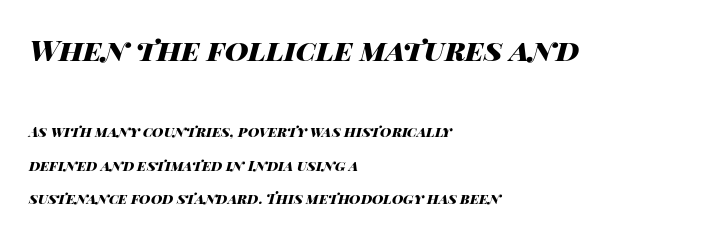
Q: Is the text bold? A: Yes.
Q: Is the text italic (slanted)? A: Yes, it leans right by about 14 degrees.
Q: Is the text underlined? A: No.
Q: How is the paragraph aligned? A: Left-aligned.
Q: Is the spacing between letters normal or unusually wide? A: Normal.
Q: Is the spacing between lines tight, normal or loose? A: Loose.
Q: Which block of text is set in a larger size, the first (top) or the second (bottom)? A: The first (top) one.
Q: Width (condensed, normal, or wide)? A: Wide.
Q: Stroke contrast? A: High.
Q: x-height? A: Large.
Q: Monospaced? A: No.
